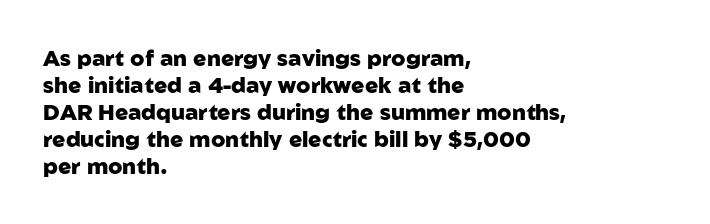
{"italic": "no", "bold": "yes", "underline": "no", "align": "left", "line_spacing_ratio": 1.23, "letter_spacing": "normal", "letter_spacing_em": 0.0, "glyph_px": 22}
